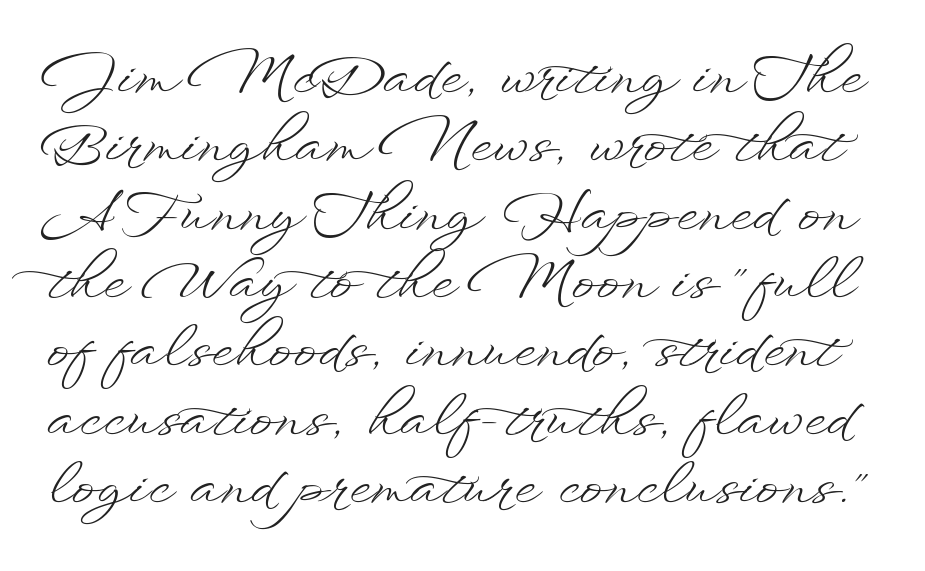
Unbolded letterforms with no extra heft. Think of a printed novel: that variable character pitch is what you see here. The zone under the glyphs is completely vacant. Default kerning and tracking; the words read as compact shapes.
